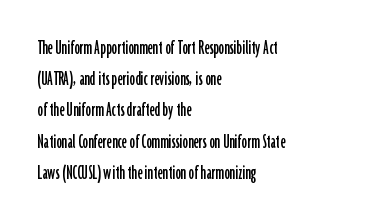
{"italic": "no", "underline": "no", "align": "left", "line_spacing": "normal", "line_spacing_ratio": 1.42, "letter_spacing": "normal", "letter_spacing_em": 0.0, "glyph_px": 22}
